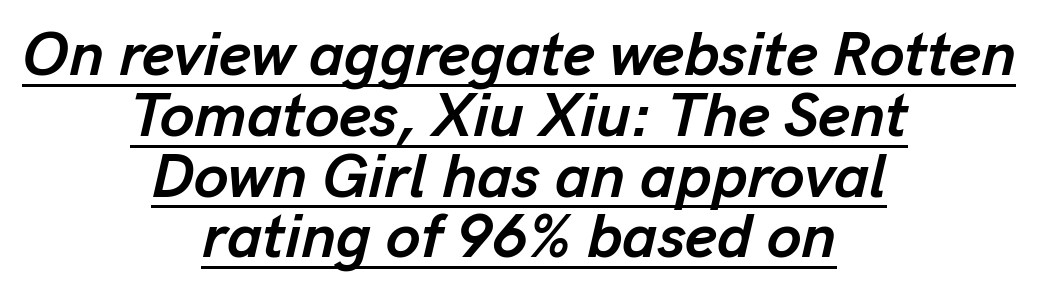
This rendering leaves character spacing at its baseline value. Typeset on center — no edge is straight. The face used here has the dense, thick strokes of a bold. Spacing verdict: proportional, widths tailored to each character. Yep, that's italic — everything's leaning.
